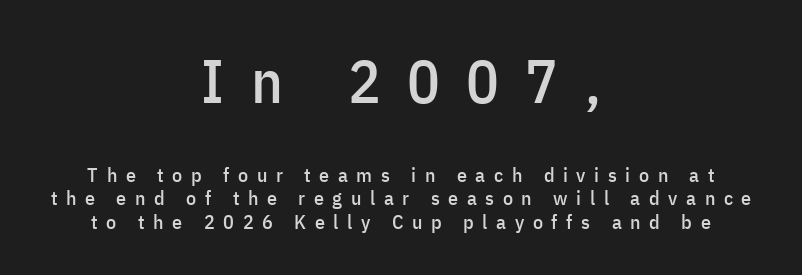
The image shows 61 px condensed sans-serif type, upright; set centered, line spacing 1.18x, unusually wide letter spacing (+0.43 em), not underlined; the first (top) block is 3.05x larger; low stroke contrast and a medium x-height.
